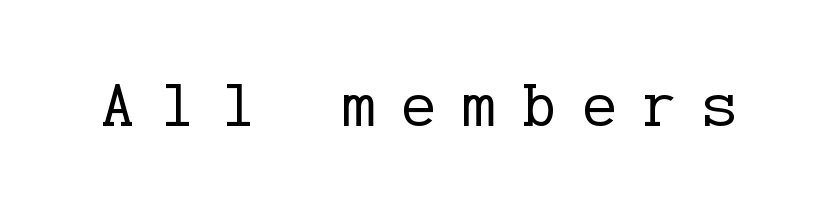
The image shows 64 px regular-weight serif type, upright; set unusually wide letter spacing (+0.41 em), not underlined; low stroke contrast and a medium x-height.
